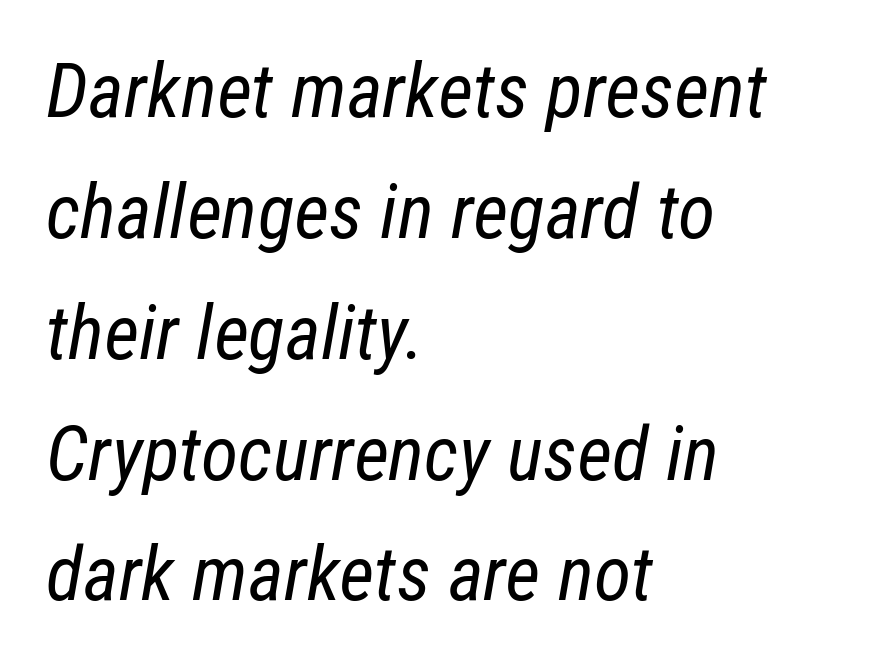
The image shows 76 px regular-weight, condensed type, italic (leaning right); set left-aligned, normal line spacing (1.59x), normal letter spacing, not underlined; low stroke contrast and a medium x-height.
